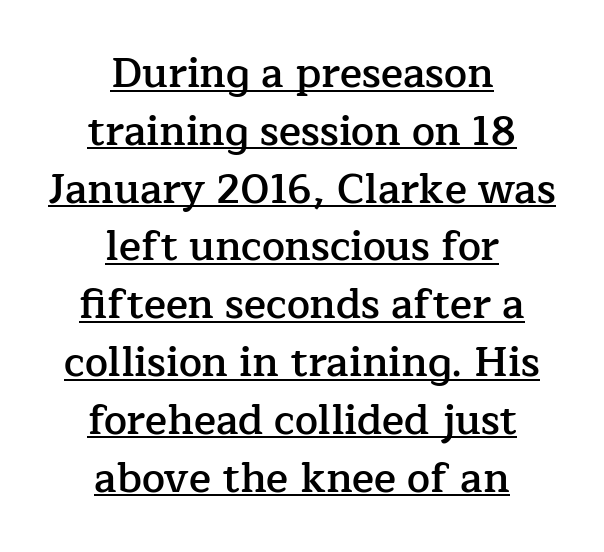
{"serif": "yes", "italic": "no", "bold": "semi", "weight": "semibold", "width": "normal", "stroke_contrast": "low", "x_height": "medium", "monospaced": "no", "underline": "yes", "align": "center", "line_spacing": "normal", "line_spacing_ratio": 1.41, "letter_spacing": "normal", "letter_spacing_em": 0.0, "glyph_px": 41}
